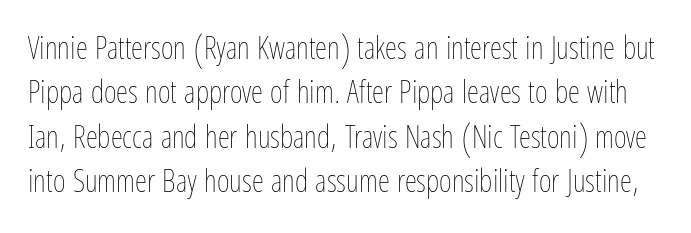
Q: Is the text bold? A: No.
Q: Is the text italic (slanted)? A: No, it is upright.
Q: Is the text underlined? A: No.
Q: Is the spacing between letters normal or unusually wide? A: Normal.
Q: Is the spacing between lines tight, normal or loose? A: Normal.
Q: Width (condensed, normal, or wide)? A: Condensed.
Q: Stroke contrast? A: Low.
Q: x-height? A: Medium.
Q: Monospaced? A: No.
